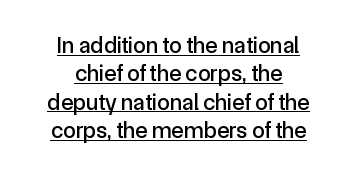
Q: Is the text italic (slanted)? A: No, it is upright.
Q: Is the text underlined? A: Yes.
Q: How is the paragraph aligned? A: Centered.
Q: Is the spacing between letters normal or unusually wide? A: Normal.
